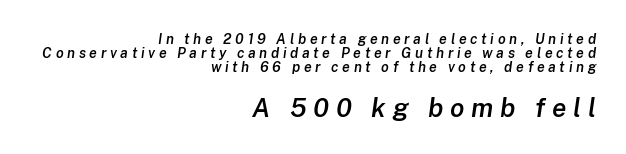
{"italic": "yes", "lean": "right", "slant_degrees": 8, "bold": "semi", "underline": "no", "align": "right", "line_spacing": "tight", "line_spacing_ratio": 0.99, "letter_spacing": "wide", "letter_spacing_em": 0.26, "larger_block": "second", "size_ratio": 1.86, "glyph_px": 26}
